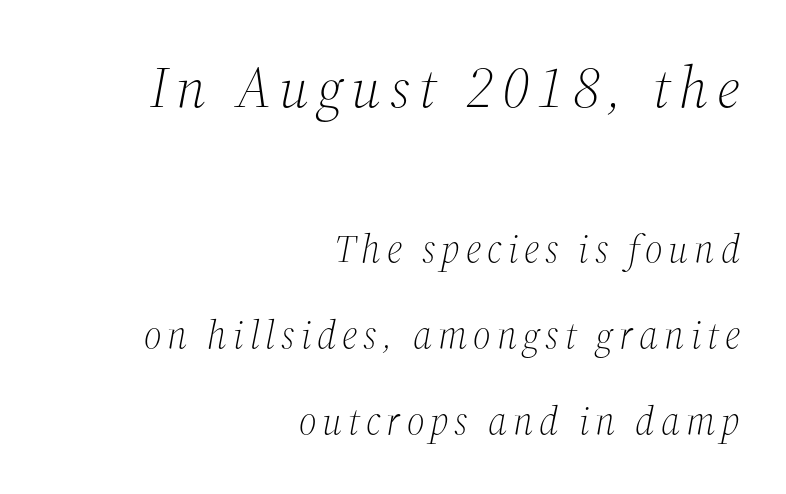
The image shows 58 px light serif type, italic (leaning right); set right-aligned, loose line spacing (2.21x), not underlined; the first (top) block is 1.49x larger; medium stroke contrast and a medium x-height.
